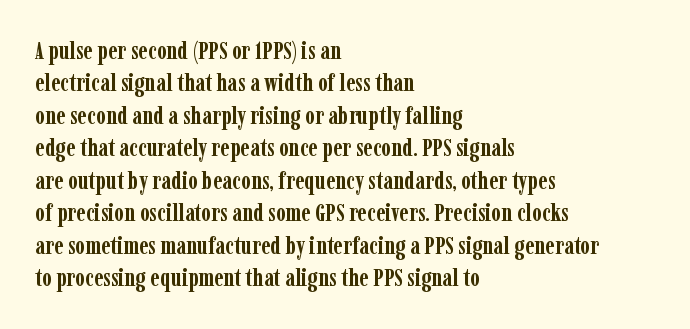
Q: Is the text bold? A: Yes.
Q: Is the text italic (slanted)? A: No, it is upright.
Q: Is the text underlined? A: No.
Q: How is the paragraph aligned? A: Left-aligned.
Q: Is the spacing between letters normal or unusually wide? A: Normal.
Q: Is the spacing between lines tight, normal or loose? A: Normal.
